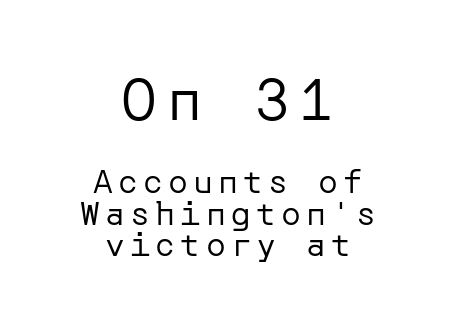
{"serif": "no", "italic": "no", "bold": "no", "weight": "regular", "width": "normal", "stroke_contrast": "low", "x_height": "medium", "underline": "no", "align": "center", "line_spacing": "tight", "line_spacing_ratio": 0.96, "larger_block": "first", "size_ratio": 1.76, "glyph_px": 58}
